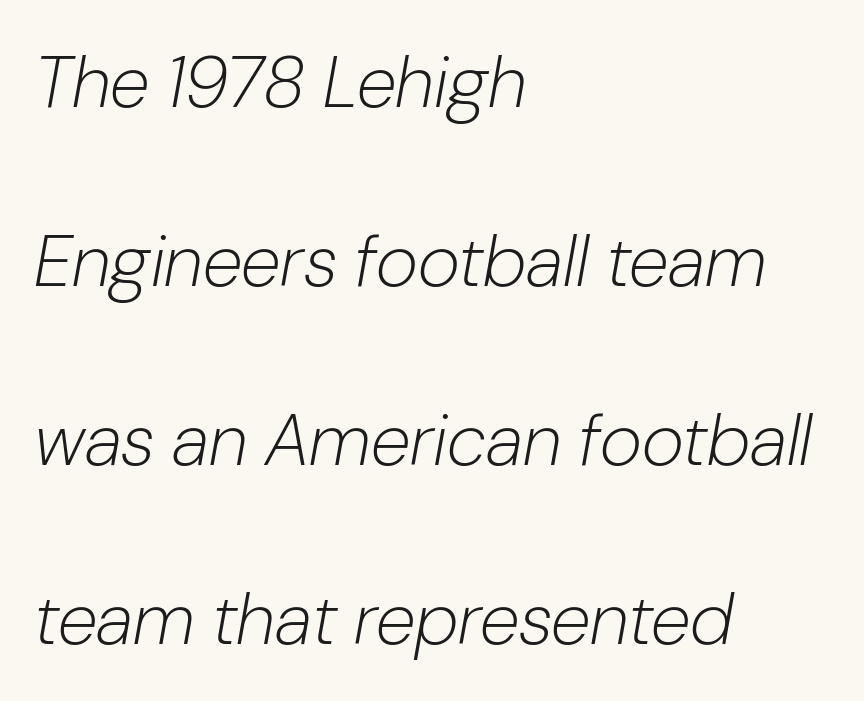
The image shows 73 px light type, italic (leaning right); set left-aligned, loose line spacing (2.45x), normal letter spacing, not underlined; low stroke contrast and a medium x-height.
